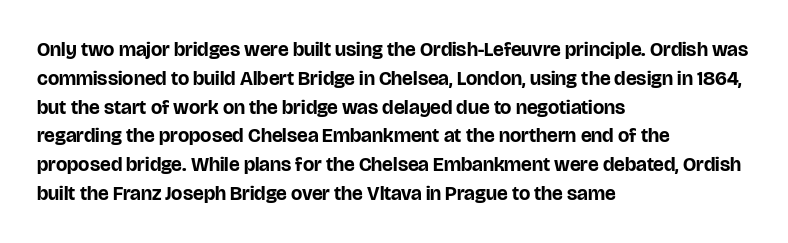
Line starts are locked; line ends wander. Bold? Absolutely — the strokes are thick and heavy. Nobody touched the tracking dial on this one. Bare-footed words on every line. These lines sit exactly where default settings would place them.
